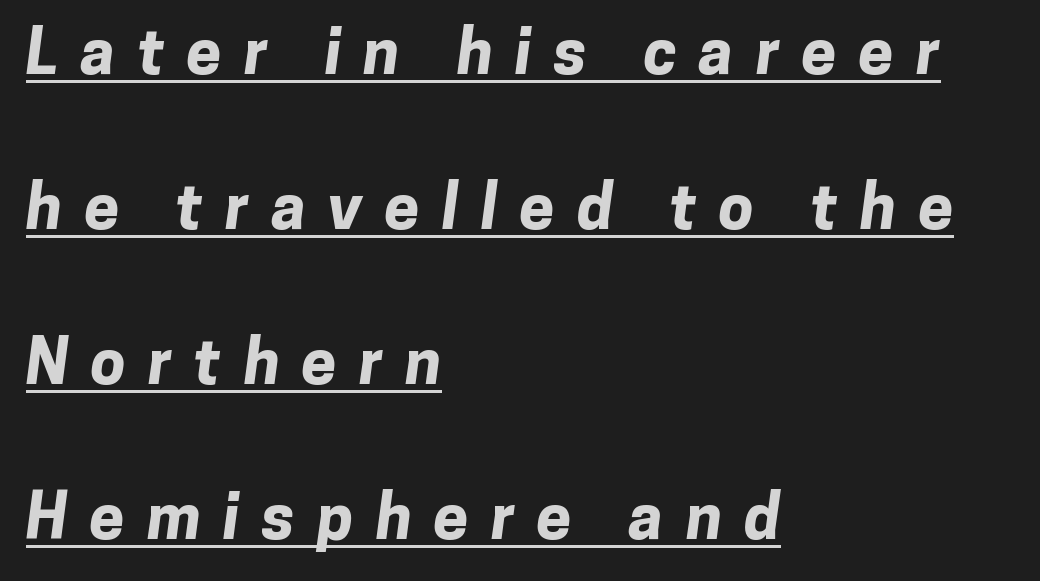
The image shows 63 px bold sans-serif type; set left-aligned, loose line spacing (2.46x), unusually wide letter spacing (+0.35 em), underlined; low stroke contrast and a medium x-height.
